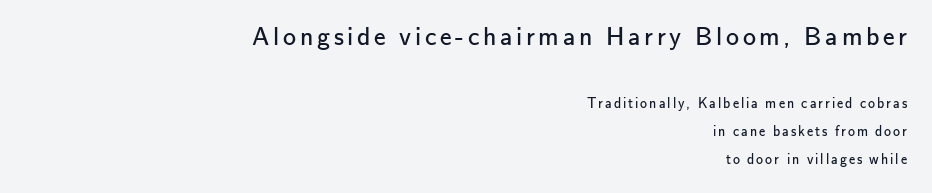
{"italic": "no", "bold": "no", "underline": "no", "align": "right", "line_spacing": "loose", "line_spacing_ratio": 1.98, "larger_block": "first", "size_ratio": 1.86, "glyph_px": 26}
